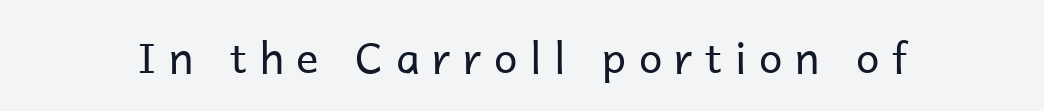
The image shows 42 px regular-weight sans-serif type, upright; set unusually wide letter spacing (+0.3 em), not underlined; low stroke contrast and a medium x-height.
